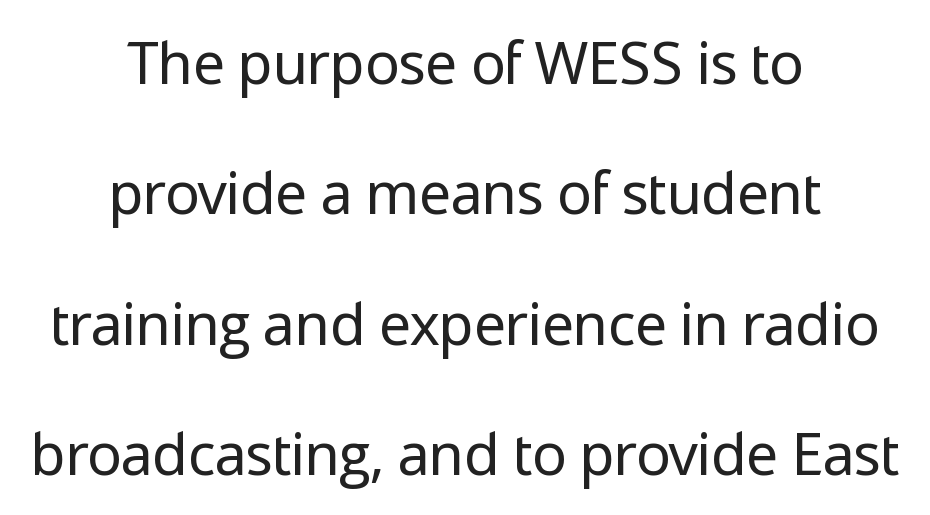
The image shows 58 px regular-weight sans-serif type, upright; set centered, loose line spacing (2.25x), normal letter spacing, not underlined; low stroke contrast and a medium x-height.
